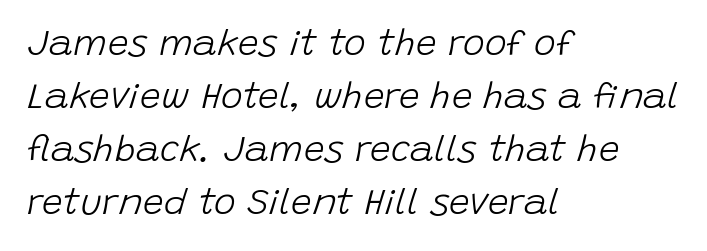
Q: Is the text bold? A: No.
Q: Is the text italic (slanted)? A: Yes, it leans right by about 15 degrees.
Q: Is the text underlined? A: No.
Q: How is the paragraph aligned? A: Left-aligned.
Q: Is the spacing between letters normal or unusually wide? A: Normal.
Q: Is the spacing between lines tight, normal or loose? A: Normal.
Q: Width (condensed, normal, or wide)? A: Normal.
Q: Stroke contrast? A: Low.
Q: x-height? A: Large.
Q: Monospaced? A: No.
